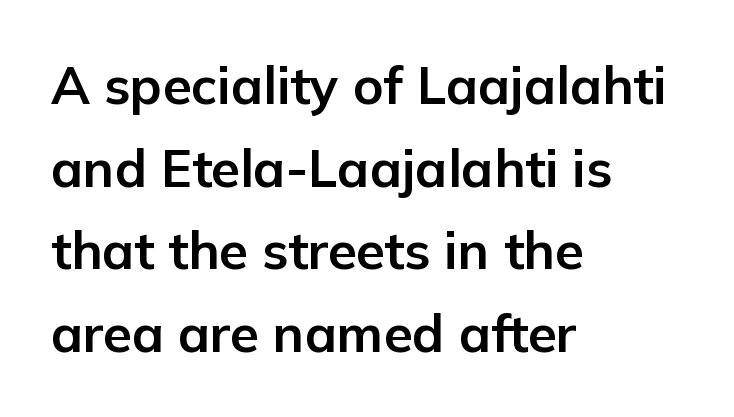
{"serif": "no", "italic": "no", "bold": "yes", "weight": "bold", "width": "normal", "stroke_contrast": "low", "x_height": "medium", "monospaced": "no", "underline": "no", "align": "left", "line_spacing": "normal", "line_spacing_ratio": 1.59, "letter_spacing": "normal", "letter_spacing_em": 0.0, "glyph_px": 52}
